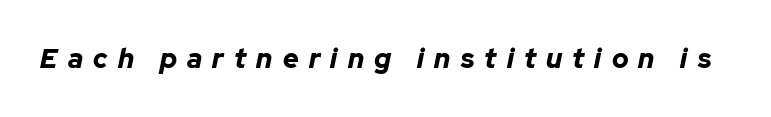
{"italic": "yes", "lean": "right", "slant_degrees": 12, "bold": "yes", "underline": "no", "letter_spacing": "wide", "letter_spacing_em": 0.38, "glyph_px": 27}
